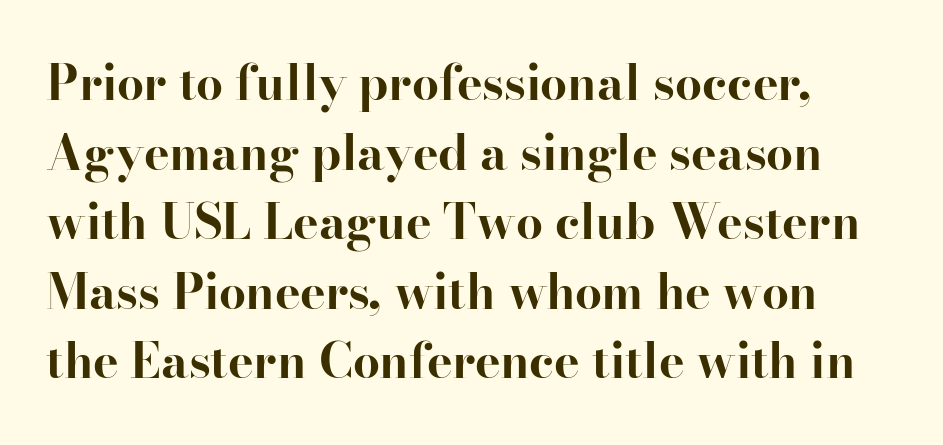
The image shows 48 px bold serif type, upright; set left-aligned, normal line spacing (1.45x), normal letter spacing, not underlined; high stroke contrast and a small x-height.
